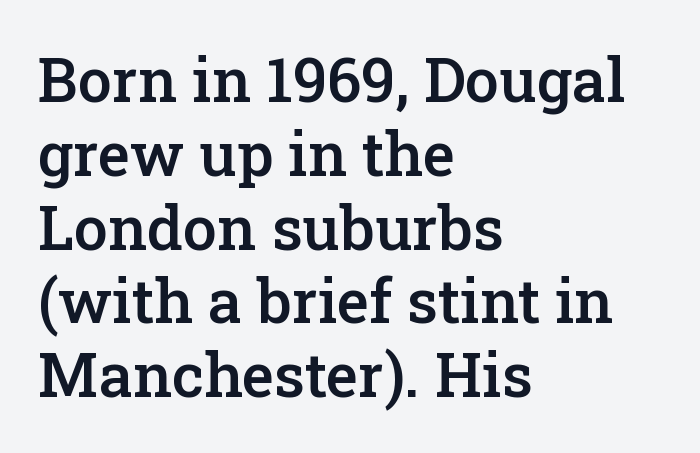
Q: Is the text bold? A: Semi-bold.
Q: Is the text italic (slanted)? A: No, it is upright.
Q: Is the typeface a serif or a sans-serif typeface? A: Serif.
Q: Is the text underlined? A: No.
Q: How is the paragraph aligned? A: Left-aligned.
Q: Is the spacing between letters normal or unusually wide? A: Normal.
Q: Width (condensed, normal, or wide)? A: Normal.
Q: Stroke contrast? A: Low.
Q: x-height? A: Medium.
Q: Monospaced? A: No.
